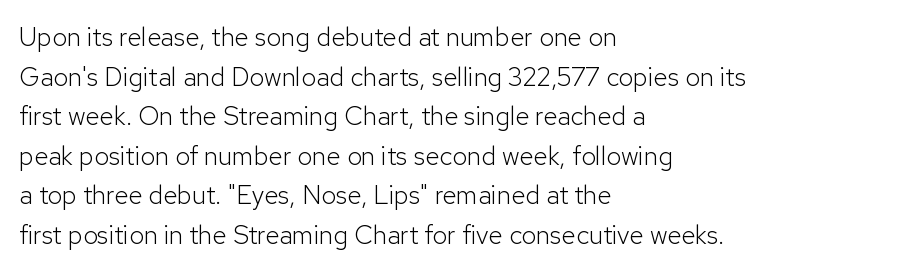
The image shows 26 px text type, upright; set left-aligned, normal line spacing (1.52x), normal letter spacing, not underlined.
